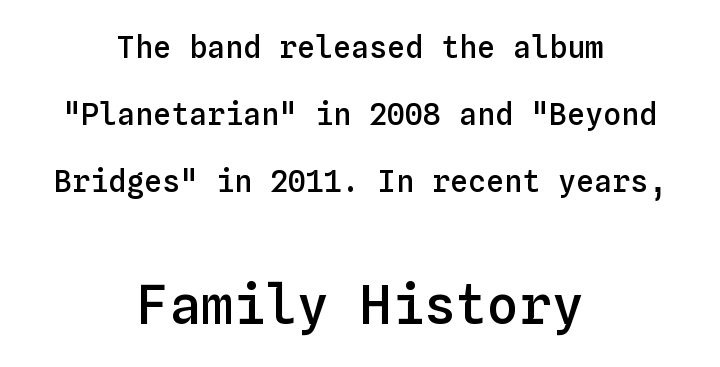
{"italic": "no", "bold": "semi", "weight": "semibold", "width": "normal", "stroke_contrast": "low", "x_height": "medium", "monospaced": "yes", "underline": "no", "align": "center", "line_spacing": "loose", "line_spacing_ratio": 2.23, "letter_spacing": "normal", "letter_spacing_em": 0.0, "larger_block": "second", "size_ratio": 1.77, "glyph_px": 53}
